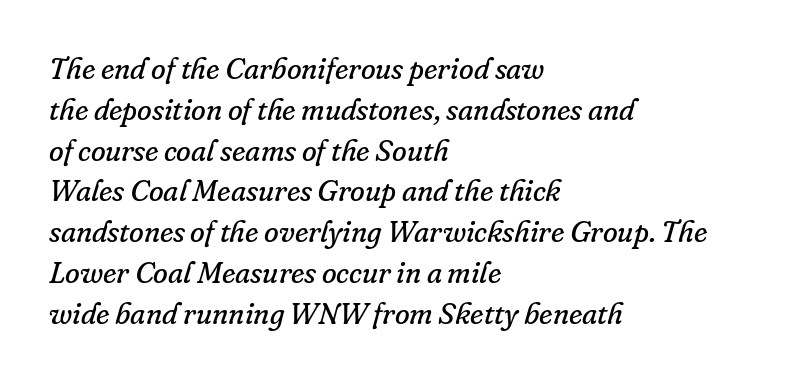
Q: Is the text bold? A: No.
Q: Is the text italic (slanted)? A: Yes, it leans right by about 16 degrees.
Q: Is the typeface a serif or a sans-serif typeface? A: Serif.
Q: Is the text underlined? A: No.
Q: How is the paragraph aligned? A: Left-aligned.
Q: Is the spacing between letters normal or unusually wide? A: Normal.
Q: Is the spacing between lines tight, normal or loose? A: Normal.
Q: Width (condensed, normal, or wide)? A: Normal.
Q: Stroke contrast? A: Low.
Q: x-height? A: Small.
Q: Monospaced? A: No.
